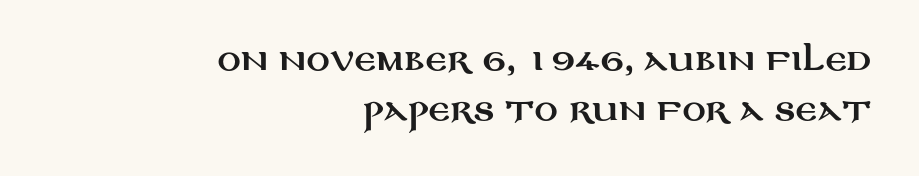
Line endings align vertically; line beginnings do not. Short note: letters normally spaced. Ordinary non-slanted type is in use. The passage shown is not underscored anywhere.
